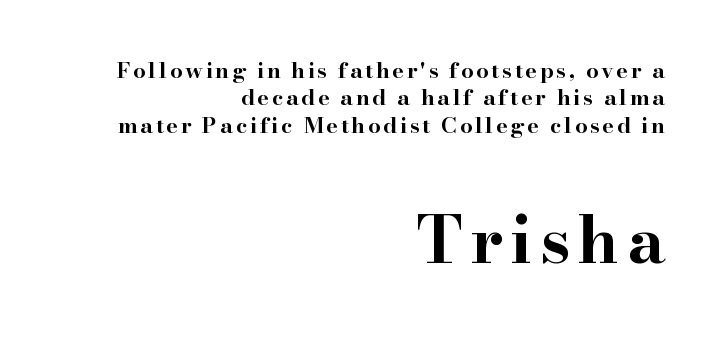
Tall strokes in this sample are plumb rather than angled. Horizontally, the lines are justified to the trailing edge only. The lines sit at an ordinary, default distance from one another. Descenders hang freely into open space.
